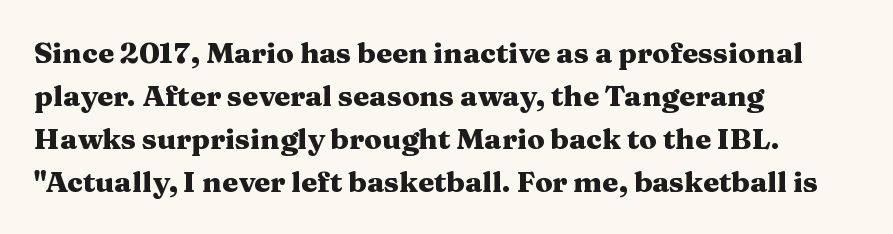
Q: Is the text bold? A: Yes.
Q: Is the text italic (slanted)? A: No, it is upright.
Q: Is the typeface a serif or a sans-serif typeface? A: Serif.
Q: Is the text underlined? A: No.
Q: How is the paragraph aligned? A: Left-aligned.
Q: Is the spacing between letters normal or unusually wide? A: Normal.
Q: Is the spacing between lines tight, normal or loose? A: Normal.
Q: Width (condensed, normal, or wide)? A: Wide.
Q: Stroke contrast? A: Medium.
Q: x-height? A: Medium.
Q: Monospaced? A: No.
